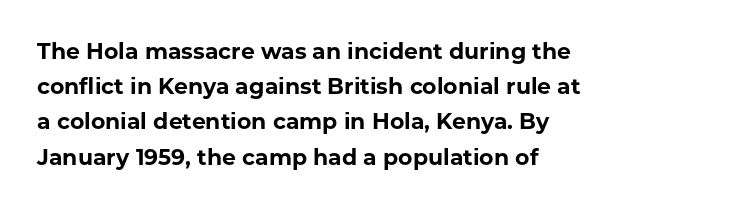
Every row of glyphs begins at an identical x-position on the left. Each word holds together tightly as a unit, with standard inter-letter gaps. What's the leading like? Ordinary, nothing unusual. Nope, not italic — everything's standing straight. The space directly below the letters is spotless.
